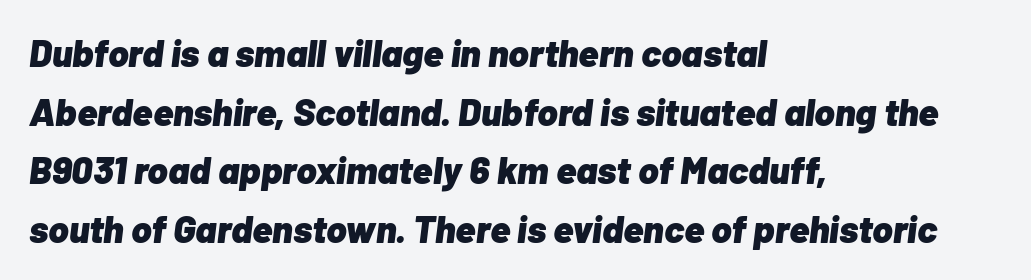
The image shows 38 px heavy type, italic (leaning right); set left-aligned, normal line spacing (1.54x), normal letter spacing, not underlined; low stroke contrast and a medium x-height.
